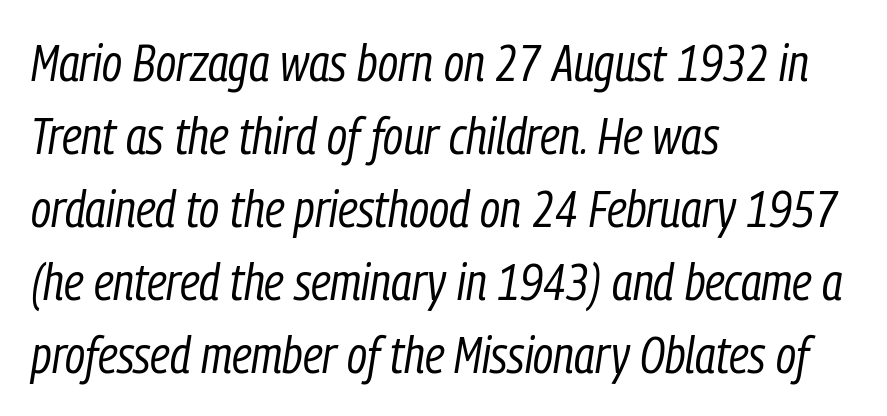
The image shows 51 px regular-weight, condensed type, italic (leaning right); set left-aligned, normal line spacing (1.43x), normal letter spacing, not underlined; low stroke contrast and a medium x-height.
